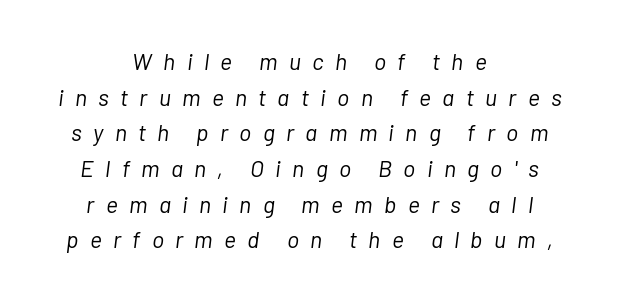
{"italic": "yes", "lean": "right", "slant_degrees": 7, "bold": "no", "underline": "no", "align": "center", "line_spacing": "normal", "line_spacing_ratio": 1.55, "letter_spacing": "wide", "letter_spacing_em": 0.49, "glyph_px": 23}
